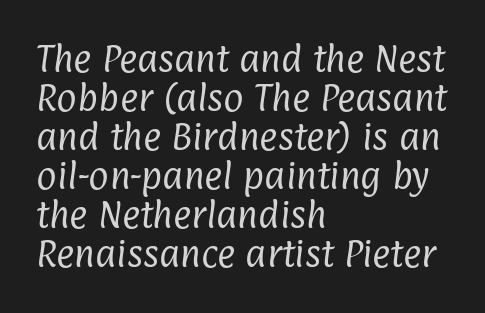
Leading: standard. These lines are rendered in a variable-pitch font. The letterforms sit shoulder to shoulder at normal distance. In terms of letterform style, serifs are entirely absent. The typeface has the unassuming heft of standard copy or less. Clear beneath every line of the passage.
